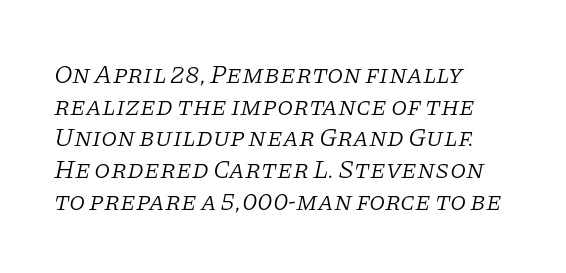
{"italic": "yes", "lean": "right", "slant_degrees": 11, "bold": "no", "underline": "no", "align": "left", "line_spacing_ratio": 1.22, "letter_spacing": "normal", "letter_spacing_em": 0.0, "glyph_px": 26}
